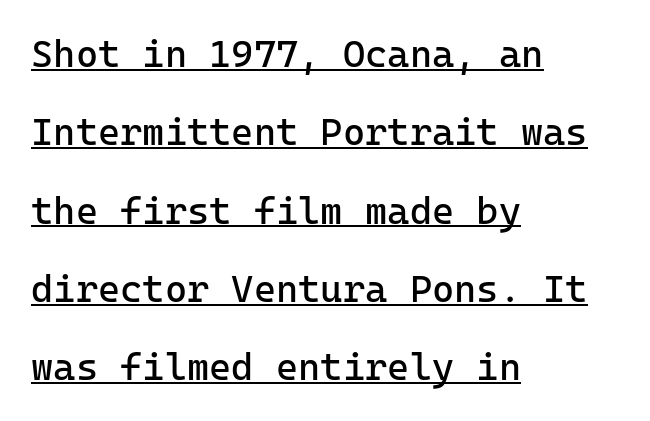
Q: Is the text bold? A: No.
Q: Is the text italic (slanted)? A: No, it is upright.
Q: Is the typeface a serif or a sans-serif typeface? A: Sans-serif.
Q: Is the text underlined? A: Yes.
Q: How is the paragraph aligned? A: Left-aligned.
Q: Is the spacing between letters normal or unusually wide? A: Normal.
Q: Is the spacing between lines tight, normal or loose? A: Loose.
Q: Width (condensed, normal, or wide)? A: Normal.
Q: Stroke contrast? A: Low.
Q: x-height? A: Medium.
Q: Monospaced? A: Yes.
